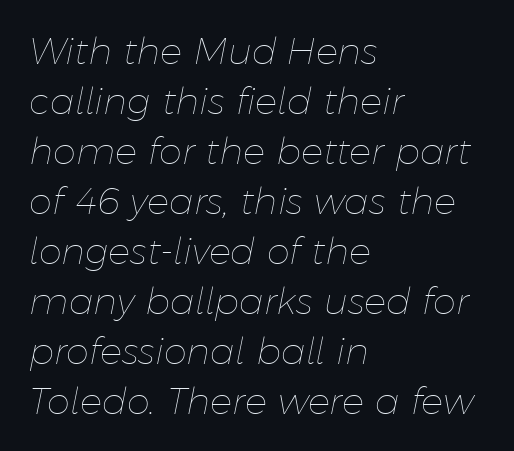
The image shows 37 px thin type, italic (leaning right); set left-aligned, normal line spacing (1.35x), normal letter spacing, not underlined; low stroke contrast and a medium x-height.
